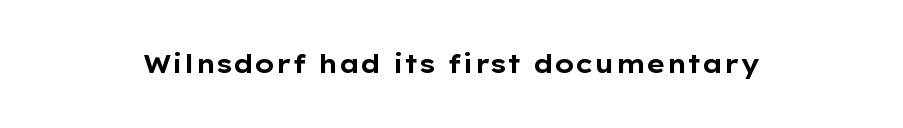
Q: Is the text bold? A: Yes.
Q: Is the text italic (slanted)? A: No, it is upright.
Q: Is the text underlined? A: No.
Q: Is the spacing between letters normal or unusually wide? A: Normal.
